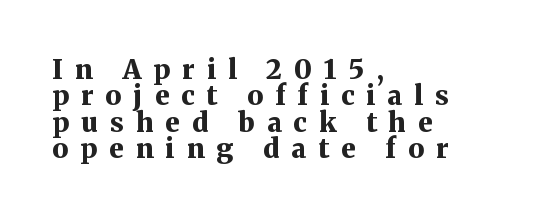
Q: Is the text bold? A: Yes.
Q: Is the text italic (slanted)? A: No, it is upright.
Q: Is the text underlined? A: No.
Q: How is the paragraph aligned? A: Left-aligned.
Q: Is the spacing between letters normal or unusually wide? A: Unusually wide.
Q: Is the spacing between lines tight, normal or loose? A: Tight.
